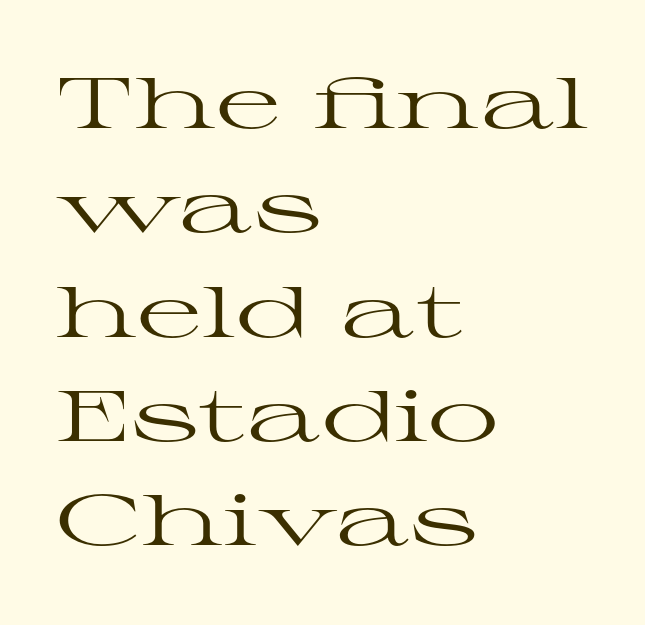
{"serif": "yes", "italic": "no", "bold": "no", "weight": "regular", "width": "wide", "stroke_contrast": "high", "x_height": "medium", "monospaced": "no", "underline": "no", "align": "left", "line_spacing": "normal", "line_spacing_ratio": 1.47, "letter_spacing": "normal", "letter_spacing_em": 0.0, "glyph_px": 71}
